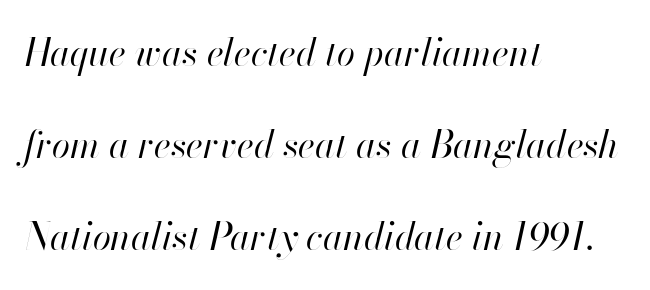
The image shows 37 px regular-weight type, italic (leaning right); set left-aligned, loose line spacing (2.49x), normal letter spacing, not underlined; high stroke contrast and a small x-height.
